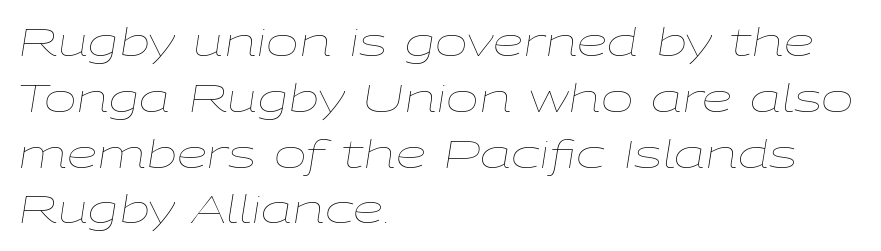
Q: Is the text bold? A: No.
Q: Is the text italic (slanted)? A: Yes, it leans right by about 9 degrees.
Q: Is the text underlined? A: No.
Q: How is the paragraph aligned? A: Left-aligned.
Q: Is the spacing between letters normal or unusually wide? A: Normal.
Q: Is the spacing between lines tight, normal or loose? A: Normal.
Q: Width (condensed, normal, or wide)? A: Wide.
Q: Stroke contrast? A: Low.
Q: x-height? A: Medium.
Q: Monospaced? A: No.
